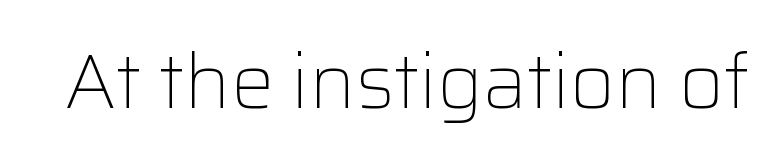
The passage shown has conventional tracking throughout. Each letter keeps its own natural width here, so spacing adapts to shape. Any mark beneath the type? The region is blank. Stroke thickness stays within the range of a standard reading face or lighter. In terms of letterform style, serifs are entirely absent. Nope, not italic — everything's standing straight.
